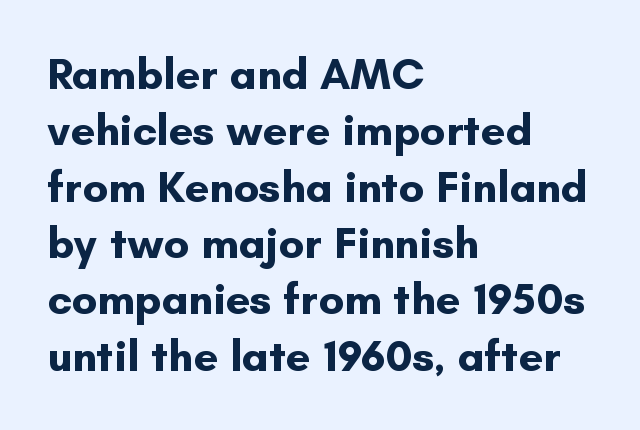
Q: Is the text bold? A: Yes.
Q: Is the text italic (slanted)? A: No, it is upright.
Q: Is the typeface a serif or a sans-serif typeface? A: Sans-serif.
Q: Is the text underlined? A: No.
Q: How is the paragraph aligned? A: Left-aligned.
Q: Is the spacing between letters normal or unusually wide? A: Normal.
Q: Is the spacing between lines tight, normal or loose? A: Normal.
Q: Width (condensed, normal, or wide)? A: Normal.
Q: Stroke contrast? A: Low.
Q: x-height? A: Small.
Q: Monospaced? A: No.
